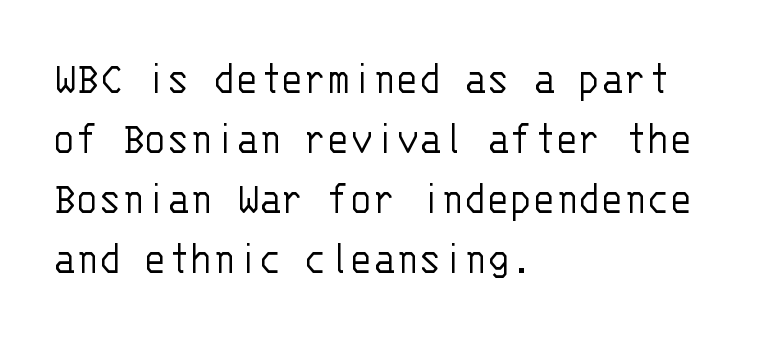
The image shows 47 px light sans-serif type, upright, monospaced; set left-aligned, normal line spacing (1.28x), normal letter spacing, not underlined; low stroke contrast and a large x-height.
